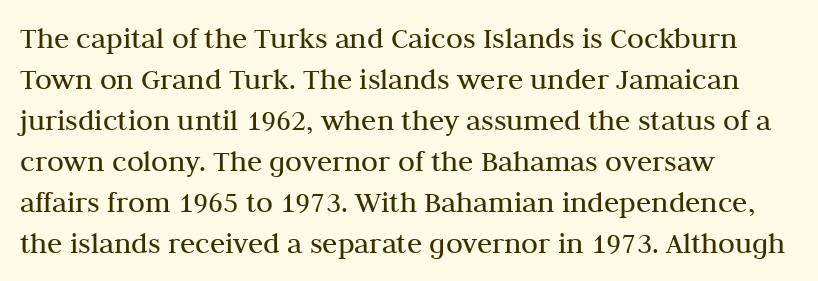
The baseline area is clear. Looks like regular typesetting: each glyph gets only the width it needs. These lines are set flush left with a ragged right edge. Stroke thickness stays within the range of a standard reading face or lighter. Leading matches the norm, producing a regular column.
